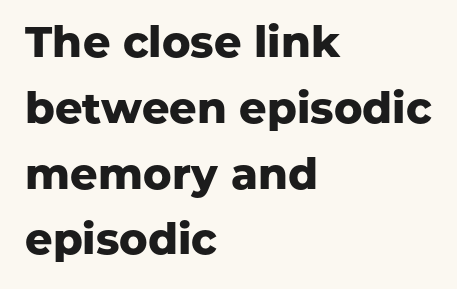
Q: Is the text bold? A: Yes.
Q: Is the text italic (slanted)? A: No, it is upright.
Q: Is the typeface a serif or a sans-serif typeface? A: Sans-serif.
Q: Is the text underlined? A: No.
Q: How is the paragraph aligned? A: Left-aligned.
Q: Is the spacing between letters normal or unusually wide? A: Normal.
Q: Is the spacing between lines tight, normal or loose? A: Normal.
Q: Width (condensed, normal, or wide)? A: Normal.
Q: Stroke contrast? A: Low.
Q: x-height? A: Medium.
Q: Monospaced? A: No.
